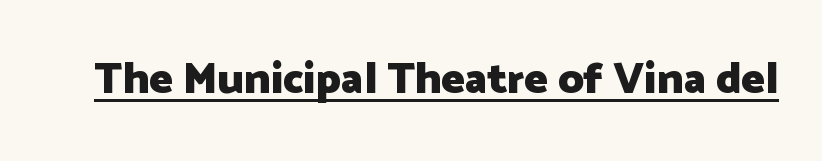
The image shows 44 px heavy sans-serif type, upright; set normal letter spacing, underlined; low stroke contrast and a medium x-height.
